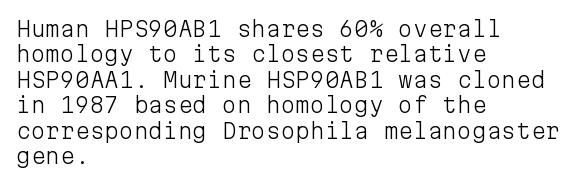
Q: Is the text bold? A: No.
Q: Is the text italic (slanted)? A: No, it is upright.
Q: Is the text underlined? A: No.
Q: How is the paragraph aligned? A: Left-aligned.
Q: Is the spacing between letters normal or unusually wide? A: Normal.
